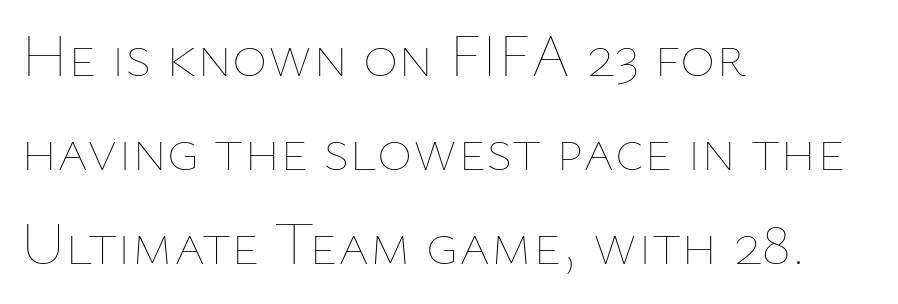
The image shows 60 px thin type, upright; set left-aligned, normal line spacing (1.57x), normal letter spacing, not underlined; low stroke contrast and a medium x-height.
